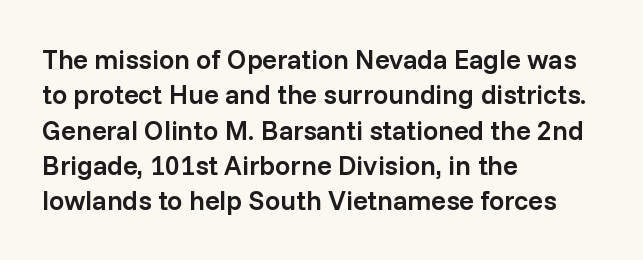
The image shows 27 px text type, upright; set left-aligned, normal line spacing (1.31x), normal letter spacing, not underlined.
